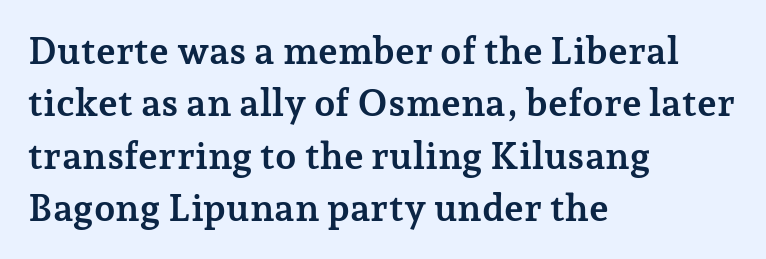
The image shows 38 px semibold serif type, upright; set left-aligned, normal line spacing (1.38x), normal letter spacing, not underlined; low stroke contrast and a medium x-height.
